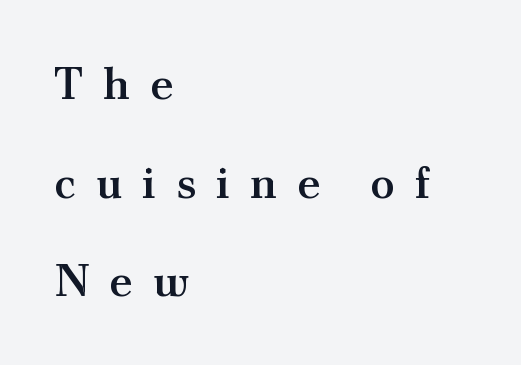
The image shows 45 px semibold serif type, upright; set left-aligned, loose line spacing (2.19x), unusually wide letter spacing (+0.44 em), not underlined; medium stroke contrast and a small x-height.
